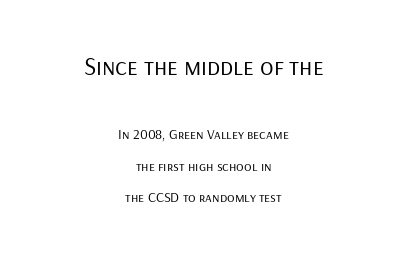
{"italic": "no", "bold": "no", "underline": "no", "align": "center", "line_spacing": "loose", "line_spacing_ratio": 2.22, "letter_spacing": "normal", "letter_spacing_em": 0.0, "larger_block": "first", "size_ratio": 1.79, "glyph_px": 25}
